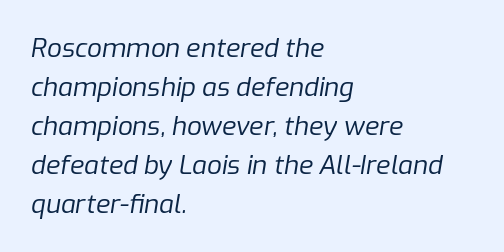
The strip under each line holds only bare page. The rendering uses a moderate line-height, typical for paragraphs. Observe the ordinary spacing: letters are neighbours, not strangers. The cut favours lightness, reaching ordinary text weight at its darkest. The rendering anchors every line to the left-hand side.
